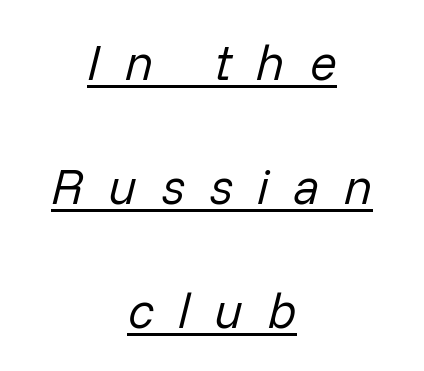
The image shows 50 px regular-weight type, italic (leaning right); set centered, loose line spacing (2.48x), unusually wide letter spacing (+0.49 em), underlined; low stroke contrast and a medium x-height.
